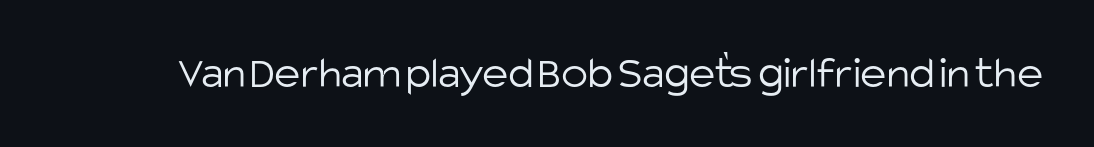
{"serif": "no", "italic": "no", "bold": "no", "weight": "light", "width": "normal", "stroke_contrast": "low", "x_height": "large", "monospaced": "no", "underline": "no", "letter_spacing": "normal", "letter_spacing_em": 0.0, "glyph_px": 45}
